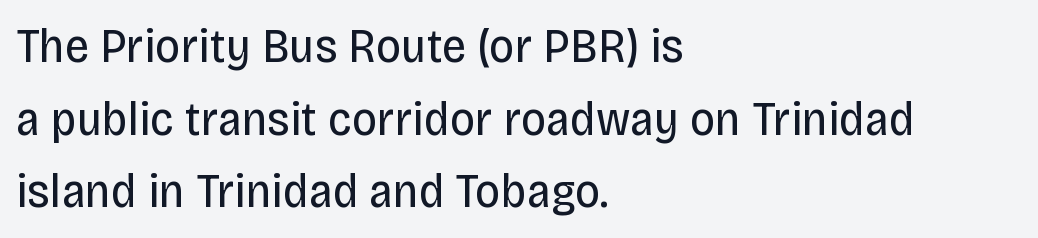
{"serif": "no", "italic": "no", "bold": "no", "weight": "regular", "width": "condensed", "stroke_contrast": "low", "x_height": "large", "monospaced": "no", "underline": "no", "align": "left", "line_spacing": "normal", "line_spacing_ratio": 1.48, "letter_spacing": "normal", "letter_spacing_em": 0.0, "glyph_px": 49}
